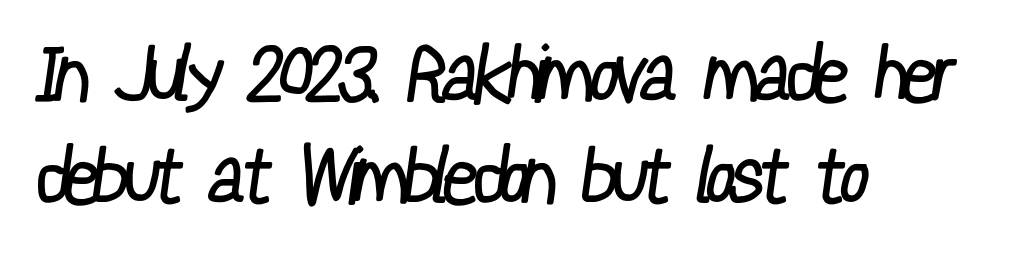
Q: Is the text bold? A: No.
Q: Is the typeface a serif or a sans-serif typeface? A: Sans-serif.
Q: Is the text underlined? A: No.
Q: How is the paragraph aligned? A: Left-aligned.
Q: Is the spacing between letters normal or unusually wide? A: Normal.
Q: Is the spacing between lines tight, normal or loose? A: Normal.
Q: Width (condensed, normal, or wide)? A: Condensed.
Q: Stroke contrast? A: Low.
Q: x-height? A: Medium.
Q: Monospaced? A: No.
